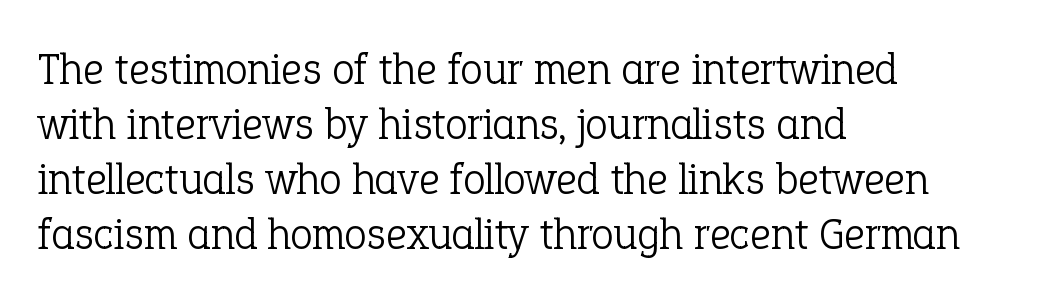
Italic: no, the glyphs are upright roman. Varying glyph widths throughout — classic text-font behaviour. Layout note: lines flush left. No letter is thick-stroked: the sample isn't bold.
